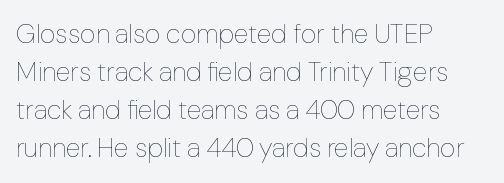
{"italic": "no", "bold": "no", "underline": "no", "align": "left", "line_spacing": "normal", "line_spacing_ratio": 1.41, "letter_spacing": "normal", "letter_spacing_em": 0.0, "glyph_px": 27}
